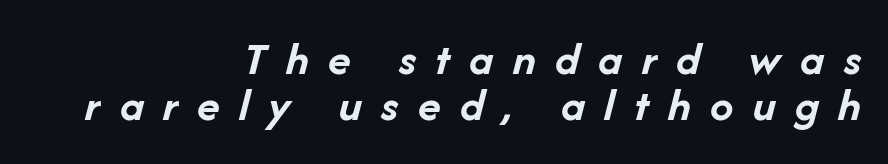
{"italic": "yes", "lean": "right", "slant_degrees": 14, "bold": "yes", "weight": "semibold", "width": "normal", "stroke_contrast": "low", "x_height": "medium", "monospaced": "no", "underline": "no", "align": "right", "line_spacing": "tight", "line_spacing_ratio": 0.98, "letter_spacing": "wide", "letter_spacing_em": 0.41, "glyph_px": 47}
